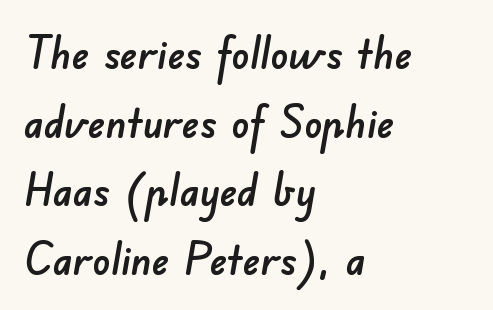
Summary of vertical rhythm: regular, with standard interline spacing. The designer went with a sans here, leaving each stem footless. This sample has the flowing, uneven cadence of proportional lettering. Nothing unusual about the tracking: characters are spaced as the font intends. The foot of each line stays bare and open.
